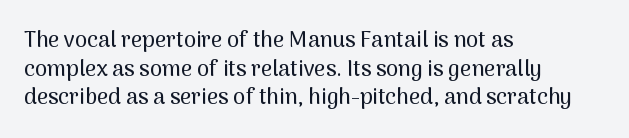
A normal amount of white space separates one row of letters from the next. Unmarked baselines from the first word to the last. These lines were composed using upright roman letters. Compared with typical body copy, the letter spacing here is the same. Line beginnings align vertically; line endings do not.
